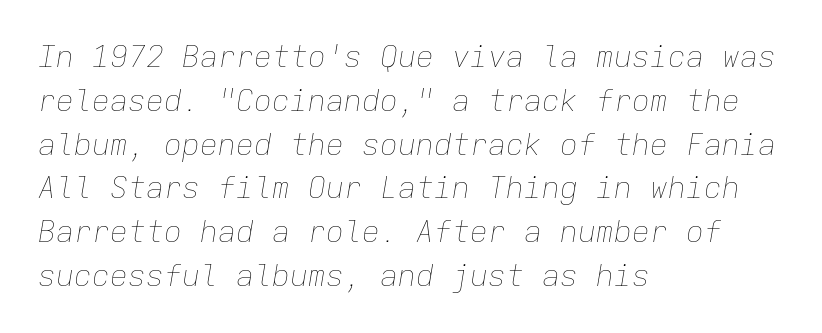
The image shows 30 px thin type, italic (leaning right), monospaced; set left-aligned, normal line spacing (1.46x), normal letter spacing, not underlined; low stroke contrast and a medium x-height.
